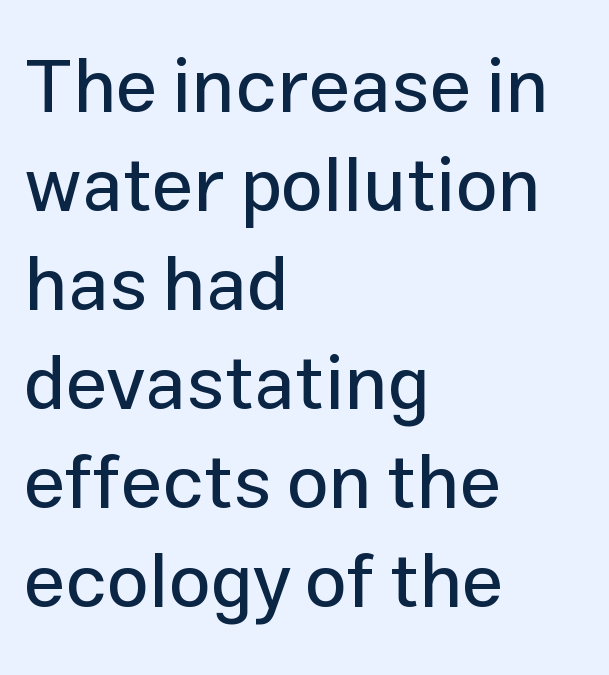
The tracking reads as untouched default to a designer's eye. Nope, no serifs anywhere on these letters. Layout note: lines flush left. Note the varied advance widths — an 'i' is clearly narrower than an 'm'. Unlike italic type, these characters show no tilt at all. The foot of each line stays bare and open.
